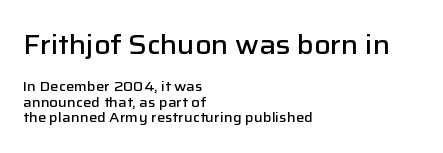
Q: Is the text bold? A: Semi-bold.
Q: Is the text italic (slanted)? A: No, it is upright.
Q: Is the text underlined? A: No.
Q: How is the paragraph aligned? A: Left-aligned.
Q: Is the spacing between letters normal or unusually wide? A: Normal.
Q: Is the spacing between lines tight, normal or loose? A: Tight.
Q: Which block of text is set in a larger size, the first (top) or the second (bottom)? A: The first (top) one.
